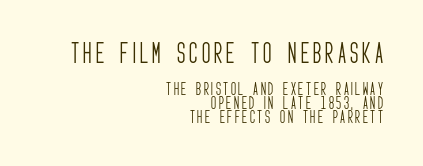
The lines are packed closely together with very little leading. The weight would be labelled regular, book, light, or lighter still. Typeset ragged left — the right edge is the straight one. Descender tails drop into unmarked territory. Which chunk is bigger? The first one — the top block dwarfs the bottom.
